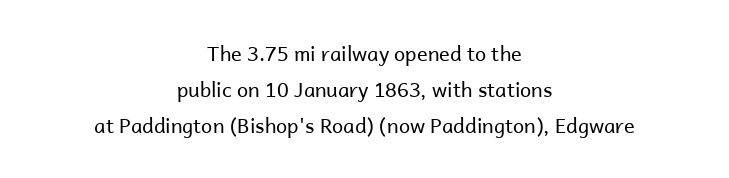
Q: Is the text bold? A: No.
Q: Is the text italic (slanted)? A: No, it is upright.
Q: Is the text underlined? A: No.
Q: How is the paragraph aligned? A: Centered.
Q: Is the spacing between letters normal or unusually wide? A: Normal.
